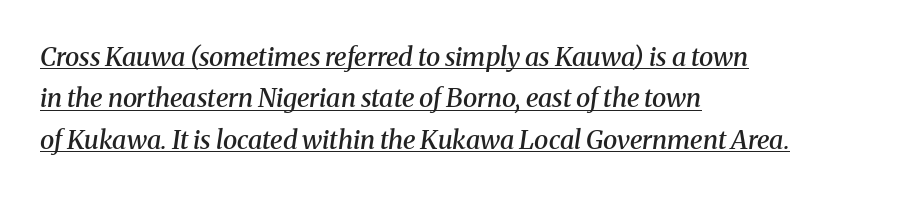
Leading: standard. The paragraph has a hard left edge and a soft right edge. Slant detected: the letters are inclined. The sample has been set in demibold, a notch under bold. You could call the tracking neutral — neither tight nor loose. This rendering features underlined lettering.
